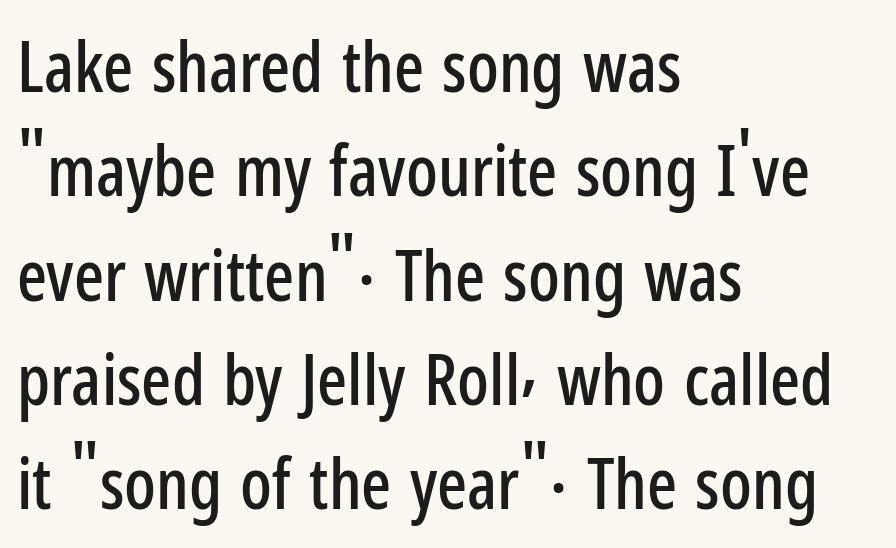
The rows are spaced the way most documents space them. There is no visible air inserted between adjacent glyphs. Notice how the passage keeps a crisp vertical edge on the left only. This sample has the flowing, uneven cadence of proportional lettering.
